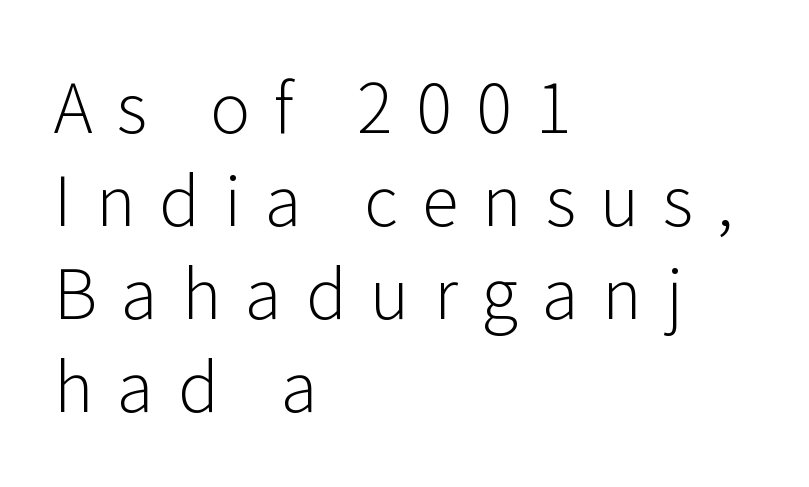
The image shows 68 px light sans-serif type, upright; set left-aligned, normal line spacing (1.37x), unusually wide letter spacing (+0.35 em), not underlined; low stroke contrast and a medium x-height.
